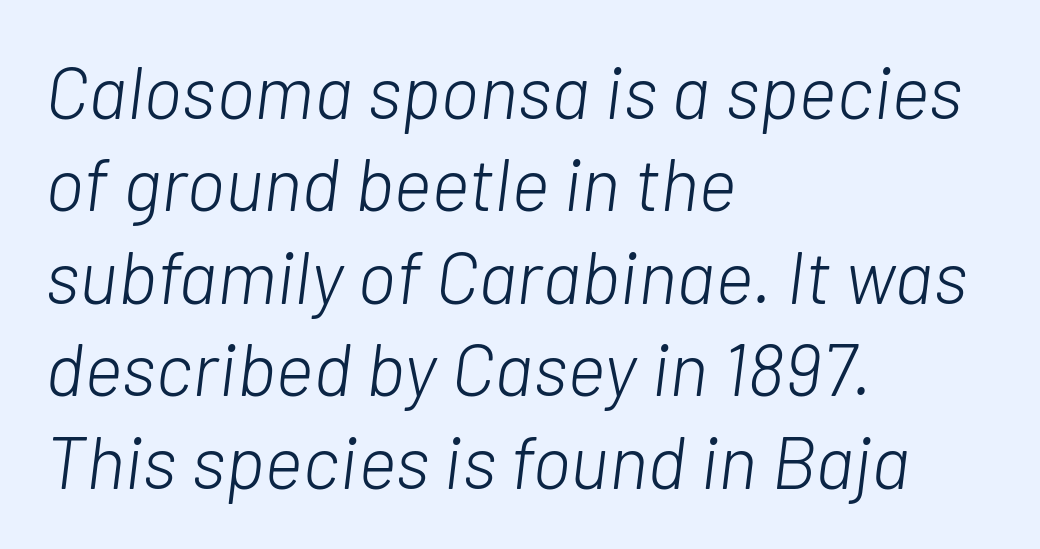
{"italic": "yes", "lean": "right", "slant_degrees": 7, "bold": "no", "weight": "light", "width": "normal", "stroke_contrast": "low", "x_height": "medium", "monospaced": "no", "underline": "no", "align": "left", "line_spacing": "normal", "line_spacing_ratio": 1.25, "letter_spacing": "normal", "letter_spacing_em": 0.0, "glyph_px": 74}
